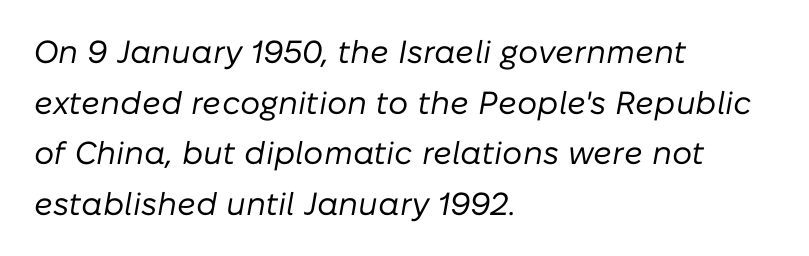
Q: Is the text bold? A: No.
Q: Is the text italic (slanted)? A: Yes, it leans right by about 10 degrees.
Q: Is the text underlined? A: No.
Q: How is the paragraph aligned? A: Left-aligned.
Q: Is the spacing between letters normal or unusually wide? A: Normal.
Q: Is the spacing between lines tight, normal or loose? A: Normal.
Q: Width (condensed, normal, or wide)? A: Normal.
Q: Stroke contrast? A: Low.
Q: x-height? A: Medium.
Q: Monospaced? A: No.
